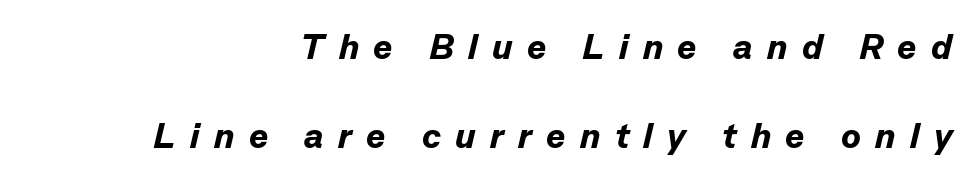
The image shows 36 px bold type, italic (leaning right); set loose line spacing (2.46x), unusually wide letter spacing (+0.4 em), not underlined; low stroke contrast and a medium x-height.
